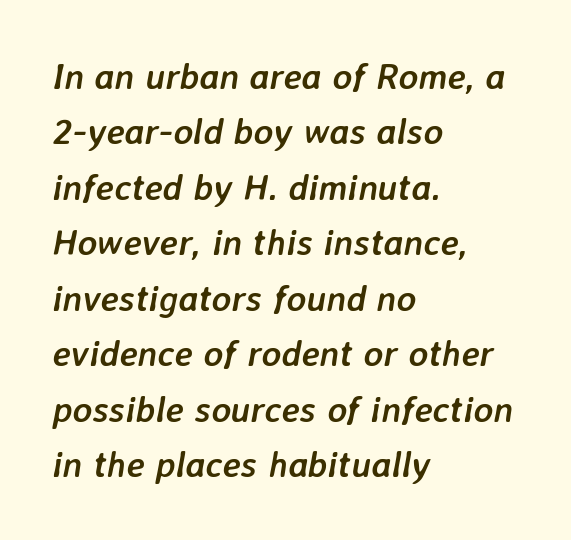
{"italic": "yes", "lean": "right", "slant_degrees": 7, "bold": "yes", "weight": "semibold", "width": "normal", "stroke_contrast": "low", "x_height": "medium", "monospaced": "no", "underline": "no", "align": "left", "line_spacing": "normal", "line_spacing_ratio": 1.5, "letter_spacing": "normal", "letter_spacing_em": 0.0, "glyph_px": 37}
